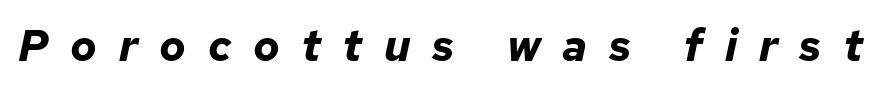
Q: Is the text bold? A: Yes.
Q: Is the text italic (slanted)? A: Yes, it leans right by about 12 degrees.
Q: Is the text underlined? A: No.
Q: Is the spacing between letters normal or unusually wide? A: Unusually wide.
Q: Width (condensed, normal, or wide)? A: Normal.
Q: Stroke contrast? A: Low.
Q: x-height? A: Medium.
Q: Monospaced? A: No.
